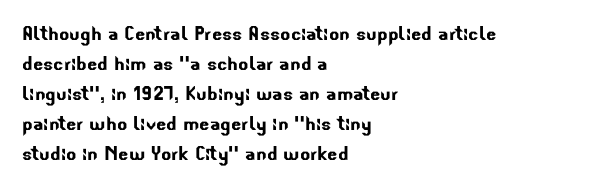
Q: Is the text underlined? A: No.
Q: How is the paragraph aligned? A: Left-aligned.
Q: Is the spacing between letters normal or unusually wide? A: Normal.
Q: Is the spacing between lines tight, normal or loose? A: Normal.
